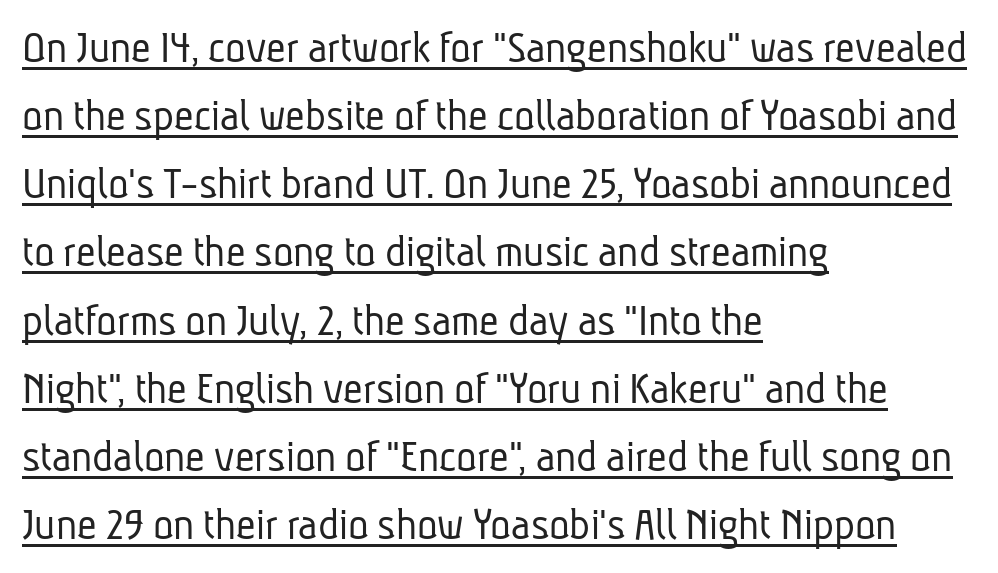
Compared with typical body copy, the letter spacing here is the same. Visually the block forms a straight wall on the left and a jagged coastline on the right. These lines are rendered in a variable-pitch font. The vertical gap from one line to the next is medium.
